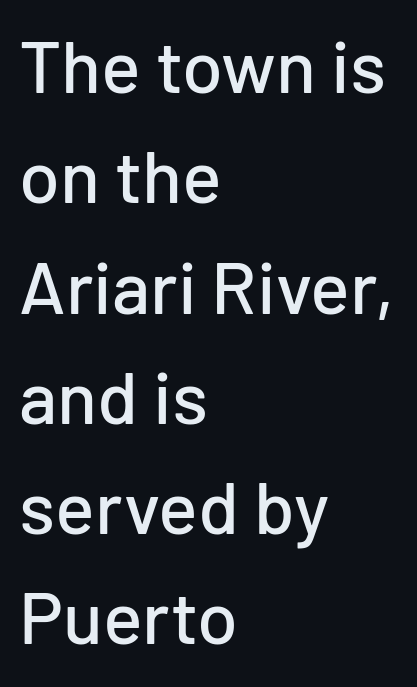
The image shows 74 px sans-serif type, upright; set left-aligned, normal line spacing (1.49x), normal letter spacing, not underlined; low stroke contrast and a medium x-height.
